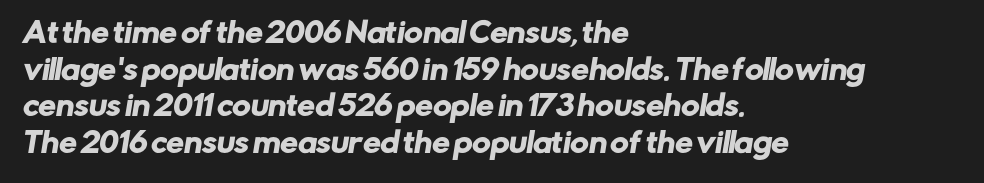
A classic flush-left, rag-right setting is used for this passage. Words float on clear page, feet unadorned. Typographically, this falls in the sans-serif category. The block of text has a typical density, with ordinary space between rows.
